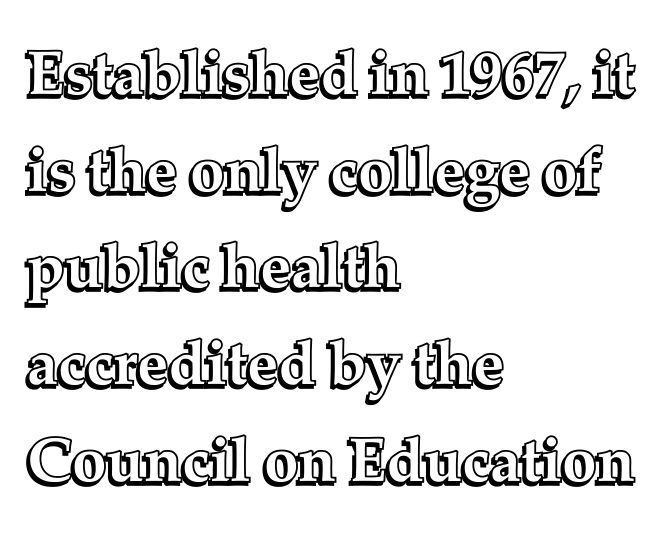
Rows of type keep a routine distance in the vertical direction. You could call the tracking neutral — neither tight nor loose. The gap between lines stays unmarked. Style check: upright. The text block is weighted toward the left margin, trailing off unevenly rightward. Looks like regular typesetting: each glyph gets only the width it needs.
